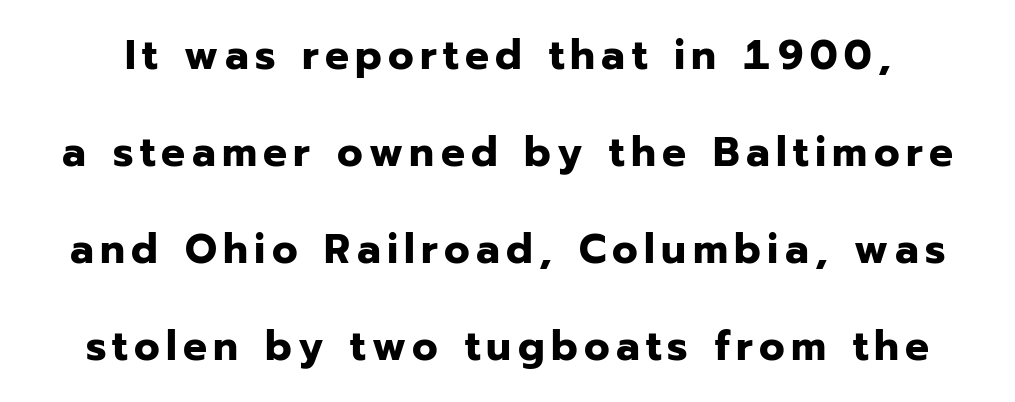
{"serif": "no", "italic": "no", "bold": "yes", "weight": "bold", "width": "normal", "stroke_contrast": "low", "x_height": "medium", "monospaced": "no", "underline": "no", "line_spacing": "loose", "line_spacing_ratio": 2.31, "glyph_px": 42}
